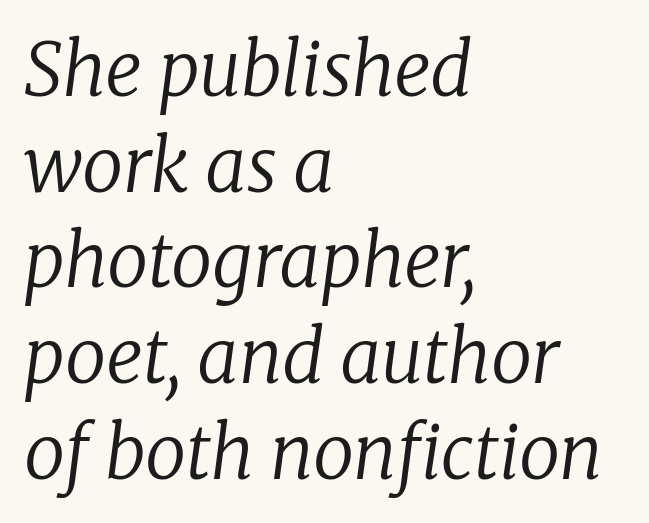
The passage shown is typed in a proportional face where columns would drift. The cut favours lightness, reaching ordinary text weight at its darkest. The text was rendered using a seriffed face with decorative stroke endings. Is the type slanted? Yes — the strokes lean at a clear angle. Tracking value appears to be zero — textbook default spacing.
